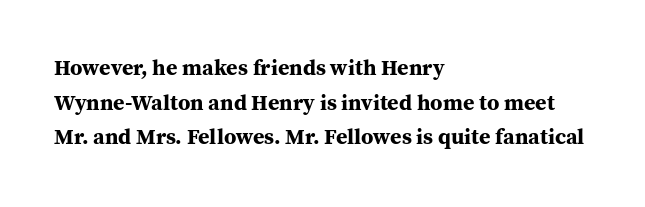
This sample uses an upright cut, with every glyph sitting square on the baseline. Whoever set this chose a conventional vertical rhythm. Students, note that the glyphs here touch the page at normal intervals. Strokes here are thick enough to call this a true bold.
